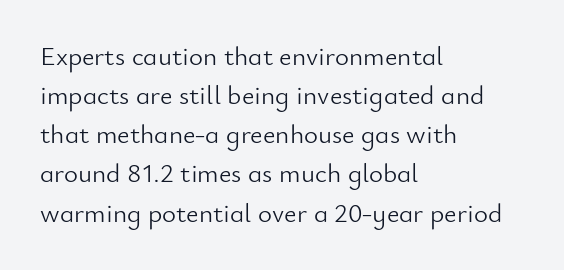
The image shows 27 px text type, upright; set left-aligned, normal line spacing (1.45x), normal letter spacing, not underlined.
